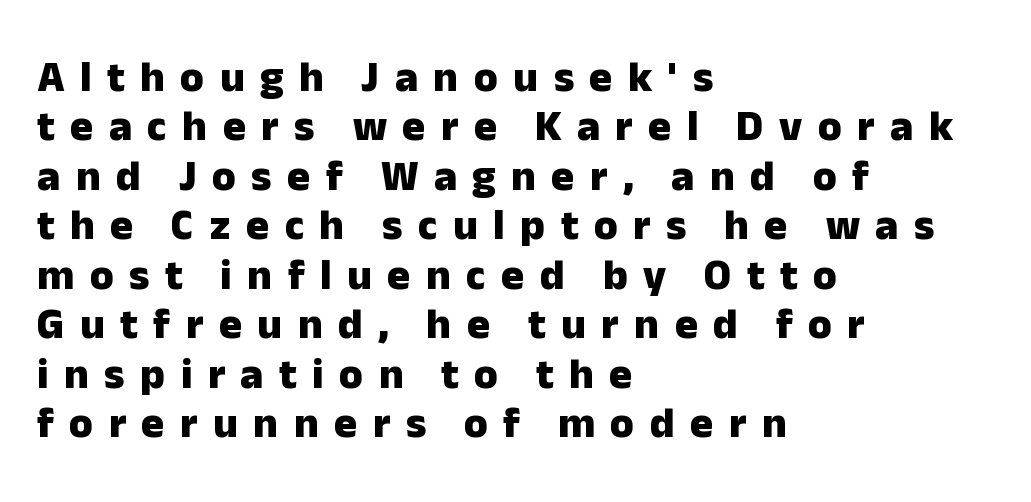
The image shows 43 px heavy sans-serif type, upright; set left-aligned, tight line spacing (1.15x), unusually wide letter spacing (+0.36 em), not underlined; low stroke contrast and a medium x-height.
